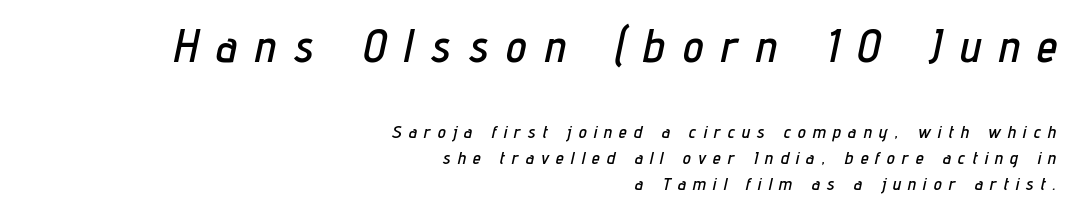
These lines are rendered in a variable-pitch font. Descenders are the only things crossing below the line. Regarding leading, the lines here are spaced in the standard way. What stands out about the letter spacing? Its width — letters are far apart.
